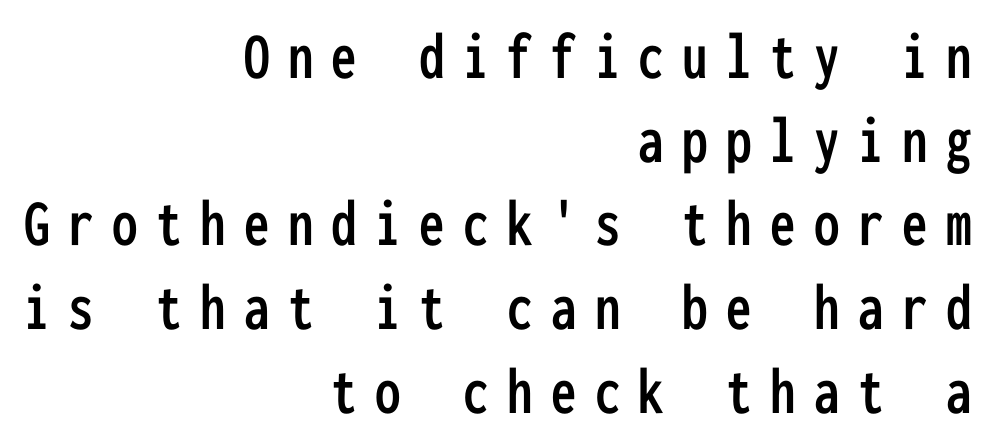
Alignment: flush right. The lettering holds an erect, upright posture throughout. Type style note: lacks serifs. This rendering widens character spacing well past its baseline value. The words here are not underlined. The face used here is monospaced, like something from a code editor.
